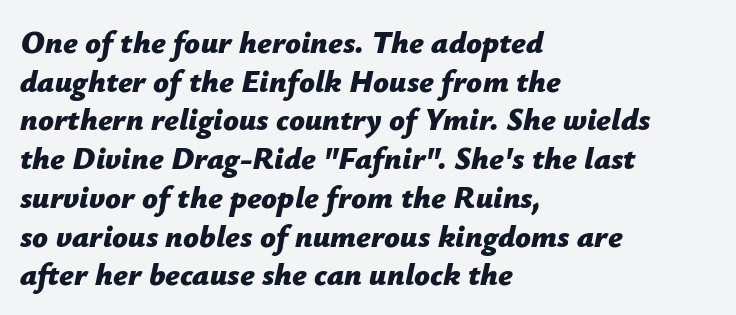
Q: Is the text bold? A: Yes.
Q: Is the text italic (slanted)? A: Yes, it leans right by about 12 degrees.
Q: Is the text underlined? A: No.
Q: How is the paragraph aligned? A: Left-aligned.
Q: Is the spacing between letters normal or unusually wide? A: Normal.
Q: Is the spacing between lines tight, normal or loose? A: Normal.
Q: Width (condensed, normal, or wide)? A: Normal.
Q: Stroke contrast? A: Low.
Q: x-height? A: Medium.
Q: Monospaced? A: No.
